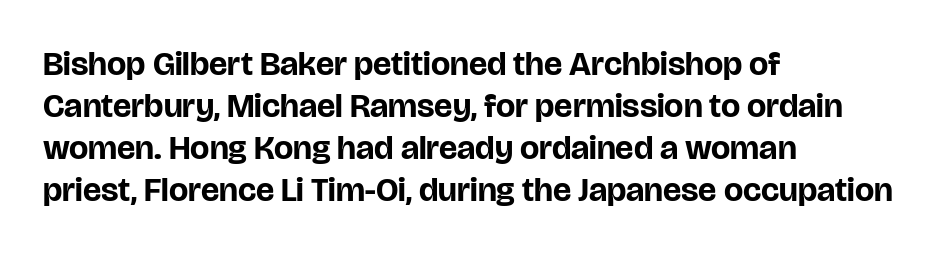
This sample has the flowing, uneven cadence of proportional lettering. If you drew a ruler down the left edge, every line would touch it. Does extra space separate the letters? No, they use regular spacing. Type style note: lacks serifs. Every letter is thick-stroked: bold, no question. Notice how the stems are strictly vertical — no italics here.
